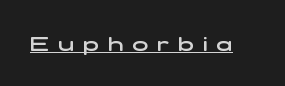
The image shows 21 px text type; set unusually wide letter spacing (+0.42 em), underlined.
